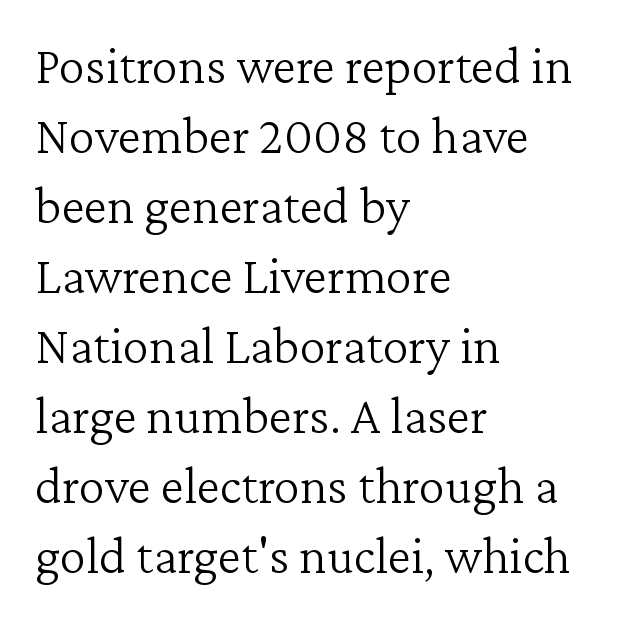
{"serif": "yes", "italic": "no", "bold": "no", "weight": "light", "width": "normal", "stroke_contrast": "low", "x_height": "medium", "monospaced": "no", "underline": "no", "align": "left", "line_spacing": "normal", "line_spacing_ratio": 1.32, "letter_spacing": "normal", "letter_spacing_em": 0.0, "glyph_px": 53}
